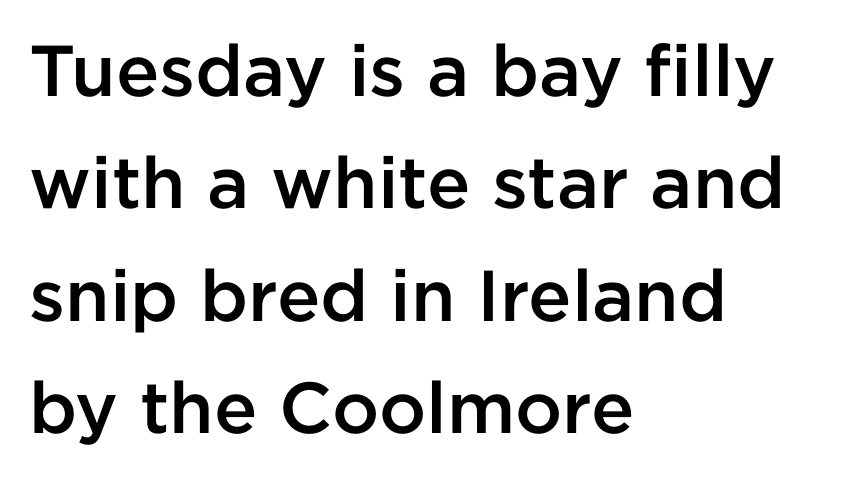
Q: Is the text bold? A: Semi-bold.
Q: Is the text italic (slanted)? A: No, it is upright.
Q: Is the typeface a serif or a sans-serif typeface? A: Sans-serif.
Q: Is the text underlined? A: No.
Q: How is the paragraph aligned? A: Left-aligned.
Q: Is the spacing between letters normal or unusually wide? A: Normal.
Q: Is the spacing between lines tight, normal or loose? A: Normal.
Q: Width (condensed, normal, or wide)? A: Normal.
Q: Stroke contrast? A: Low.
Q: x-height? A: Medium.
Q: Monospaced? A: No.
